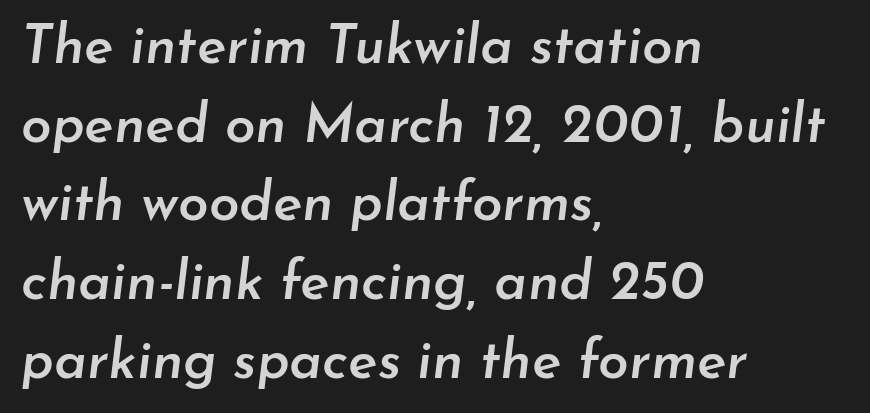
{"italic": "yes", "lean": "right", "slant_degrees": 7, "bold": "semi", "weight": "semibold", "width": "normal", "stroke_contrast": "low", "x_height": "small", "monospaced": "no", "underline": "no", "align": "left", "line_spacing": "normal", "line_spacing_ratio": 1.43, "letter_spacing": "normal", "letter_spacing_em": 0.0, "glyph_px": 55}
